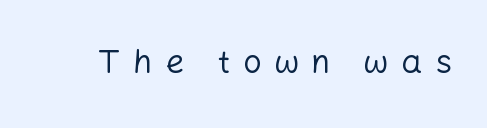
Q: Is the text bold? A: No.
Q: Is the text italic (slanted)? A: No, it is upright.
Q: Is the typeface a serif or a sans-serif typeface? A: Sans-serif.
Q: Is the text underlined? A: No.
Q: Is the spacing between letters normal or unusually wide? A: Unusually wide.
Q: Width (condensed, normal, or wide)? A: Normal.
Q: Stroke contrast? A: Low.
Q: x-height? A: Medium.
Q: Monospaced? A: No.
